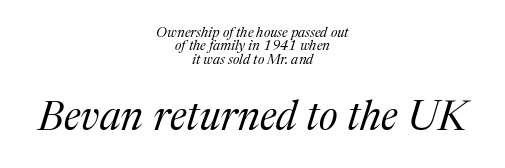
{"serif": "yes", "italic": "yes", "lean": "right", "slant_degrees": 17, "bold": "no", "weight": "regular", "width": "normal", "stroke_contrast": "medium", "x_height": "medium", "monospaced": "no", "underline": "no", "align": "center", "line_spacing": "tight", "line_spacing_ratio": 0.96, "letter_spacing": "normal", "letter_spacing_em": 0.0, "larger_block": "second", "size_ratio": 2.93, "glyph_px": 41}
